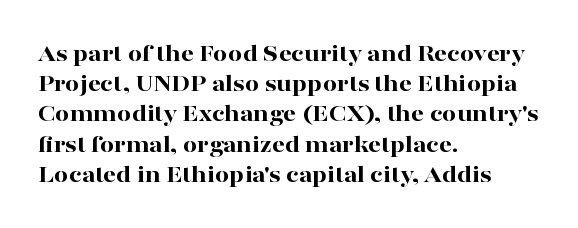
The image shows 25 px bold type, upright; set left-aligned, line spacing 1.21x, normal letter spacing, not underlined.
